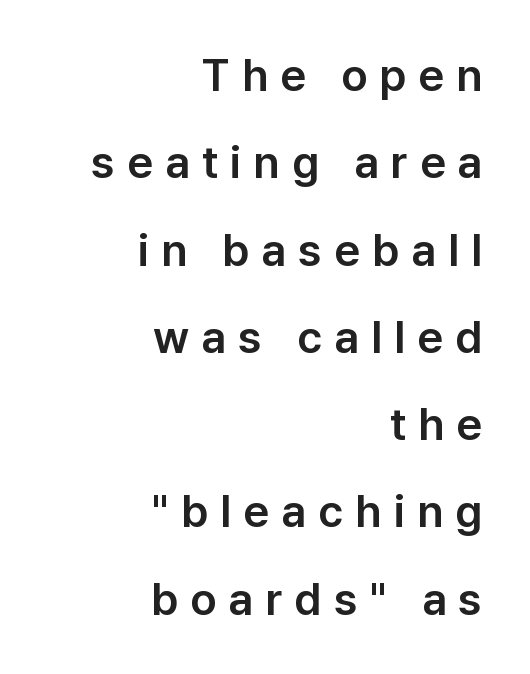
Lines of text with bare space underneath. The tracking reads as deliberately expanded to a designer's eye. These lines are rendered in a variable-pitch font. Each new line begins a long way beneath the previous one.
